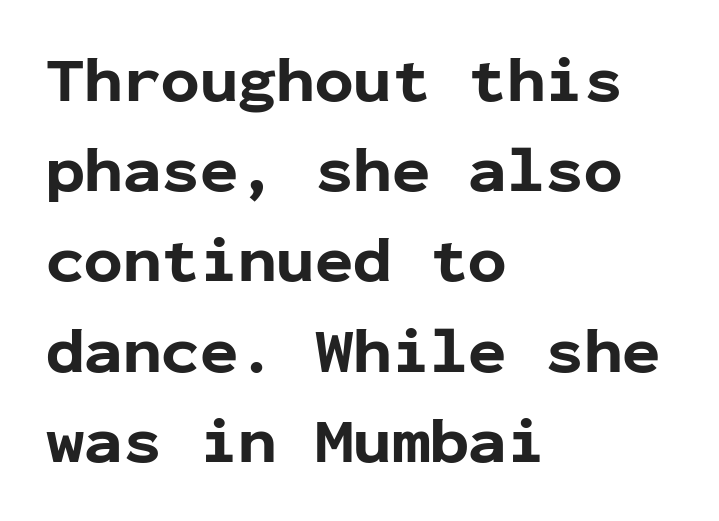
{"serif": "no", "italic": "no", "bold": "yes", "weight": "bold", "width": "normal", "stroke_contrast": "low", "x_height": "medium", "monospaced": "yes", "underline": "no", "align": "left", "line_spacing": "normal", "line_spacing_ratio": 1.41, "letter_spacing": "normal", "letter_spacing_em": 0.0, "glyph_px": 64}
